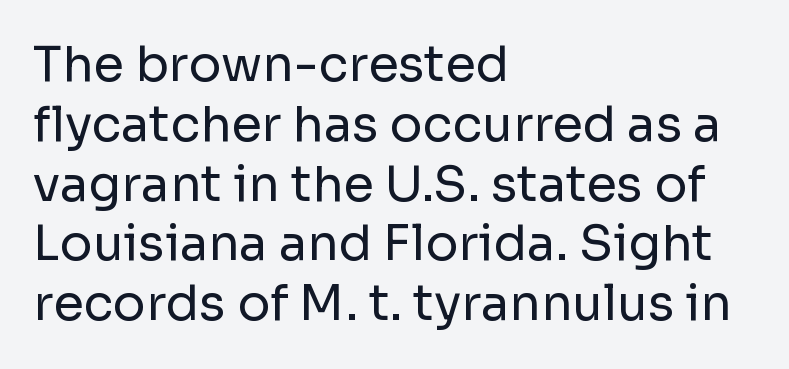
No chunkiness to these letters — they're not bold. Has an underline been added? It has not. Italic? Not at all — the glyphs are vertical. Honestly, the letter spacing is just normal — you wouldn't notice it. This rendering uses left alignment, leaving the right contour irregular. Check where the strokes stop: nothing finishes them off — pure sans.
